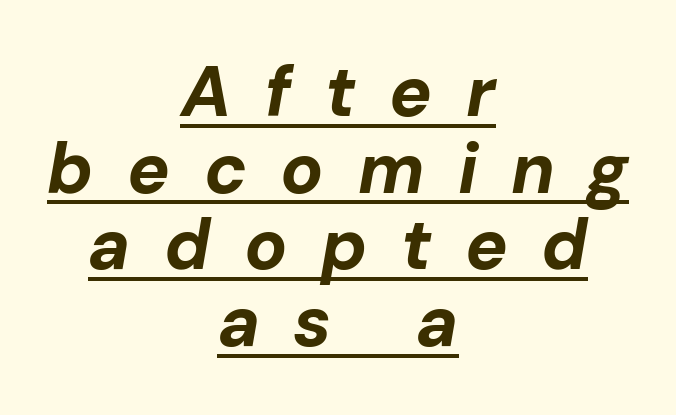
Q: Is the text bold? A: Yes.
Q: Is the text italic (slanted)? A: Yes, it leans right by about 10 degrees.
Q: Is the text underlined? A: Yes.
Q: How is the paragraph aligned? A: Centered.
Q: Is the spacing between letters normal or unusually wide? A: Unusually wide.
Q: Is the spacing between lines tight, normal or loose? A: Tight.
Q: Width (condensed, normal, or wide)? A: Normal.
Q: Stroke contrast? A: Low.
Q: x-height? A: Medium.
Q: Monospaced? A: No.
